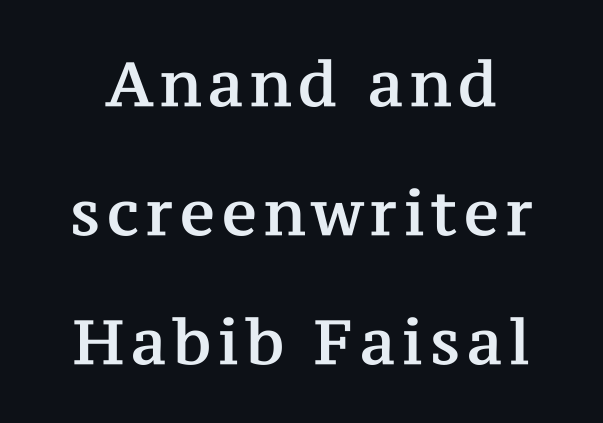
The image shows 62 px serif type, upright; set loose line spacing (2.08x), not underlined; medium stroke contrast and a medium x-height.
